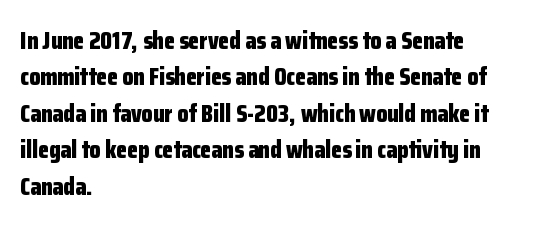
{"italic": "no", "bold": "yes", "underline": "no", "align": "left", "line_spacing": "normal", "line_spacing_ratio": 1.46, "letter_spacing": "normal", "letter_spacing_em": 0.0, "glyph_px": 25}
